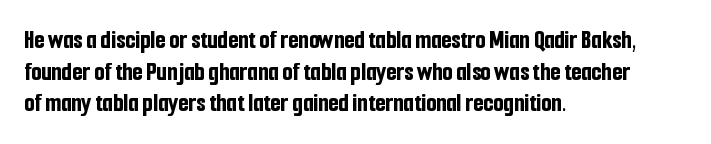
I'd describe the lettering as bold — thick and assertive. Words appear dense and cohesive because spacing is normal. Reading down the block, your eye returns to a fixed left position each line. The lettering holds an erect, upright posture throughout. Descender tails drop into unmarked territory.
